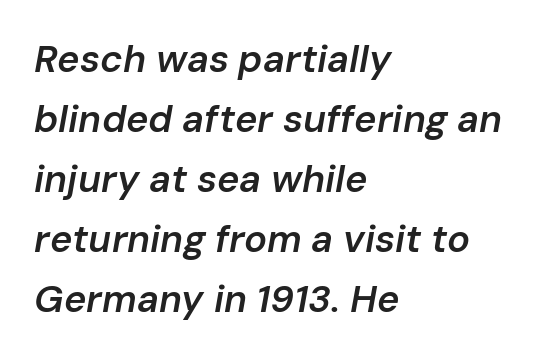
Q: Is the text bold? A: Semi-bold.
Q: Is the text italic (slanted)? A: Yes, it leans right by about 10 degrees.
Q: Is the text underlined? A: No.
Q: How is the paragraph aligned? A: Left-aligned.
Q: Is the spacing between letters normal or unusually wide? A: Normal.
Q: Is the spacing between lines tight, normal or loose? A: Normal.
Q: Width (condensed, normal, or wide)? A: Normal.
Q: Stroke contrast? A: Low.
Q: x-height? A: Medium.
Q: Monospaced? A: No.
